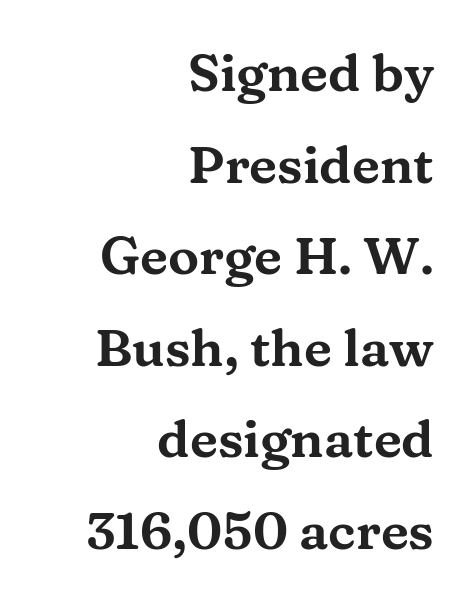
Q: Is the text italic (slanted)? A: No, it is upright.
Q: Is the typeface a serif or a sans-serif typeface? A: Serif.
Q: Is the text underlined? A: No.
Q: How is the paragraph aligned? A: Right-aligned.
Q: Is the spacing between letters normal or unusually wide? A: Normal.
Q: Width (condensed, normal, or wide)? A: Wide.
Q: Stroke contrast? A: Medium.
Q: x-height? A: Medium.
Q: Monospaced? A: No.
